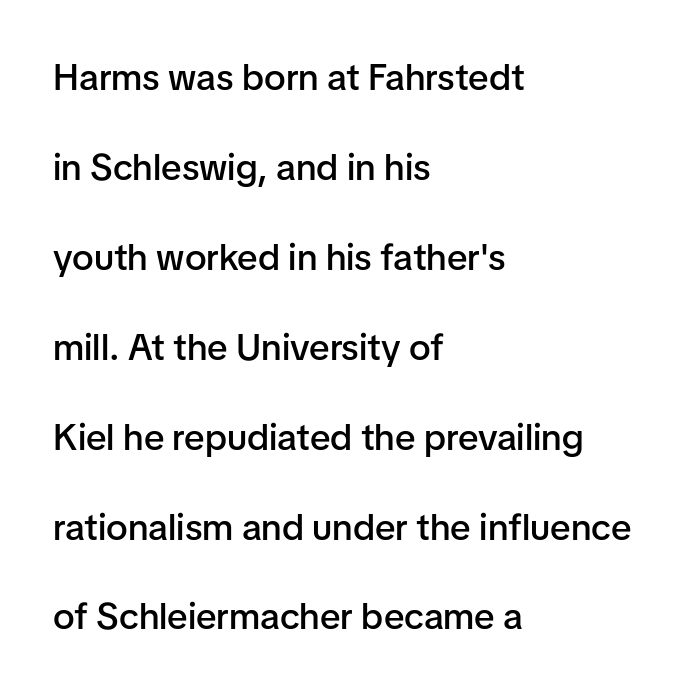
{"serif": "no", "italic": "no", "bold": "semi", "weight": "semibold", "width": "normal", "stroke_contrast": "low", "x_height": "medium", "monospaced": "no", "underline": "no", "align": "left", "line_spacing": "loose", "line_spacing_ratio": 2.43, "letter_spacing": "normal", "letter_spacing_em": 0.0, "glyph_px": 37}
